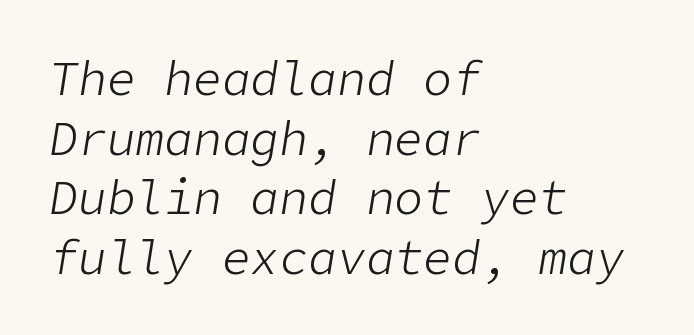
{"italic": "yes", "lean": "right", "slant_degrees": 9, "bold": "no", "weight": "light", "width": "normal", "stroke_contrast": "low", "x_height": "medium", "underline": "no", "align": "left", "line_spacing_ratio": 1.24, "letter_spacing": "normal", "letter_spacing_em": 0.0, "glyph_px": 48}
